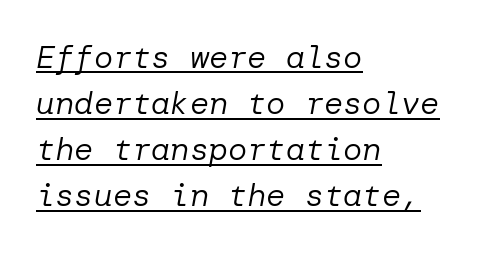
The image shows 32 px regular-weight type, italic (leaning right); set left-aligned, normal line spacing (1.44x), normal letter spacing, underlined; low stroke contrast and a medium x-height.
